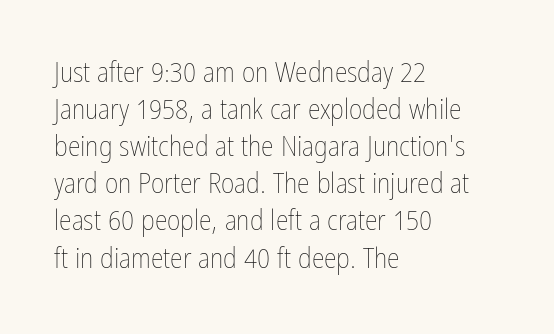
The image shows 29 px thin, condensed type, upright; set left-aligned, normal line spacing (1.28x), normal letter spacing, not underlined; low stroke contrast and a medium x-height.
